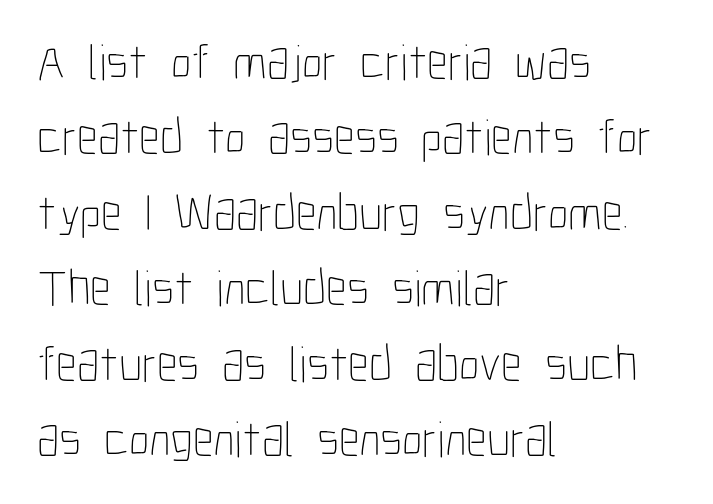
Q: Is the text bold? A: No.
Q: Is the text italic (slanted)? A: No, it is upright.
Q: Is the text underlined? A: No.
Q: How is the paragraph aligned? A: Left-aligned.
Q: Is the spacing between letters normal or unusually wide? A: Normal.
Q: Is the spacing between lines tight, normal or loose? A: Normal.
Q: Width (condensed, normal, or wide)? A: Condensed.
Q: Stroke contrast? A: Low.
Q: x-height? A: Medium.
Q: Monospaced? A: No.
